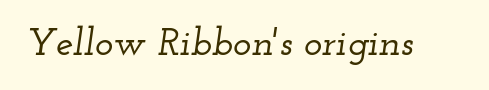
The image shows 39 px wide serif type, italic (leaning right); set normal letter spacing, not underlined; low stroke contrast and a small x-height.
